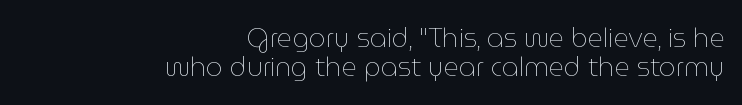
The image shows 26 px text type, upright; set right-aligned, tight line spacing (1.11x), normal letter spacing, not underlined.
